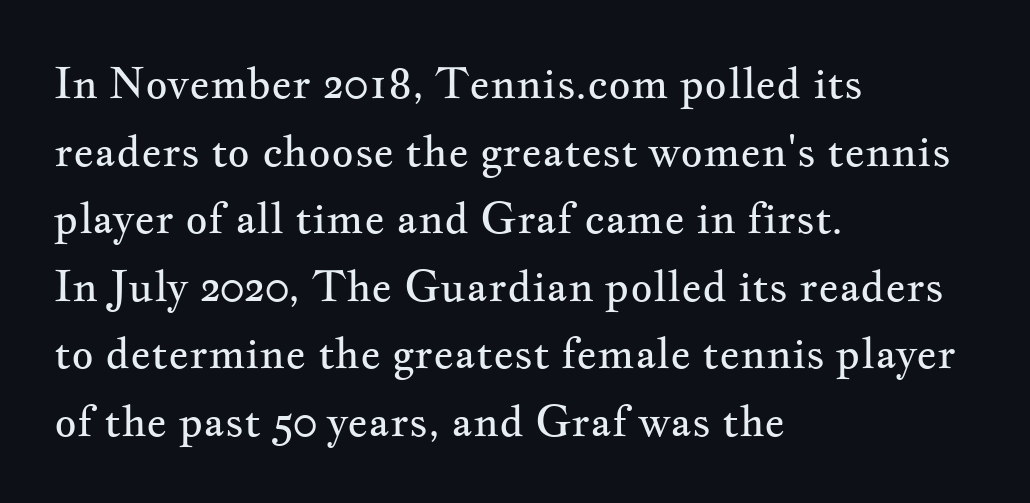
Q: Is the text bold? A: No.
Q: Is the text italic (slanted)? A: No, it is upright.
Q: Is the typeface a serif or a sans-serif typeface? A: Serif.
Q: Is the text underlined? A: No.
Q: How is the paragraph aligned? A: Left-aligned.
Q: Is the spacing between letters normal or unusually wide? A: Normal.
Q: Is the spacing between lines tight, normal or loose? A: Normal.
Q: Width (condensed, normal, or wide)? A: Wide.
Q: Stroke contrast? A: Medium.
Q: x-height? A: Small.
Q: Monospaced? A: No.
